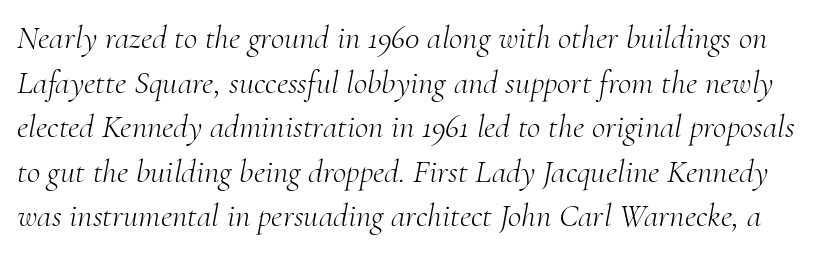
Students, observe: this is what conventionally led text looks like. The typeface chosen for these lines features serifs. Spacing verdict: proportional, widths tailored to each character. A bare baseline throughout the passage. The tracking reads as untouched default to a designer's eye.
